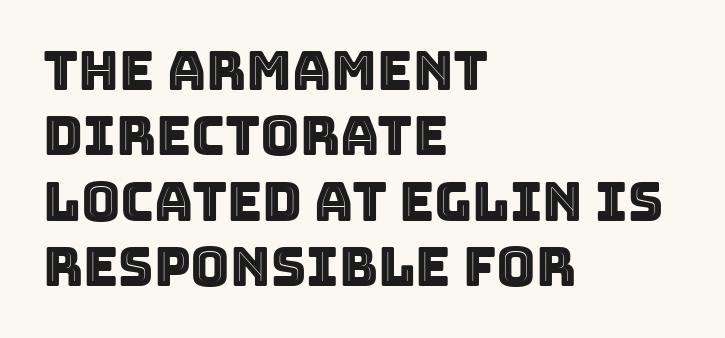
{"italic": "no", "width": "normal", "x_height": "large", "monospaced": "no", "underline": "no", "align": "left", "line_spacing_ratio": 1.21, "letter_spacing": "normal", "letter_spacing_em": 0.0, "glyph_px": 54}
